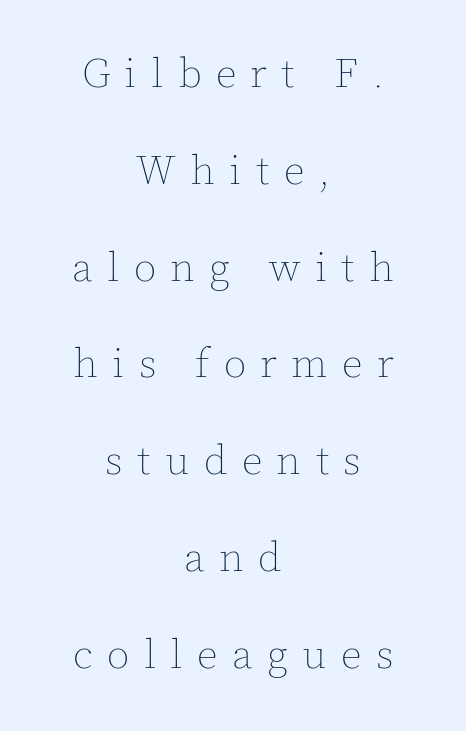
The image shows 41 px thin type, upright; set centered, loose line spacing (2.36x), unusually wide letter spacing (+0.35 em), not underlined; a medium x-height.
